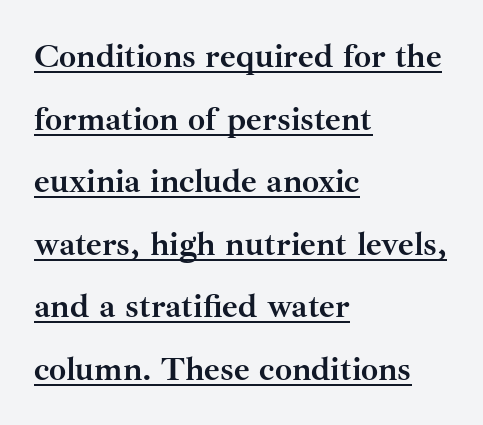
Leftover space on each line is placed entirely after the last word. The letters sit at their default tracking, neither squeezed nor spread. These lines carry a lot of weight — the face is fully bold. Look at the bottom of the vertical strokes: they flare into serifs here.
